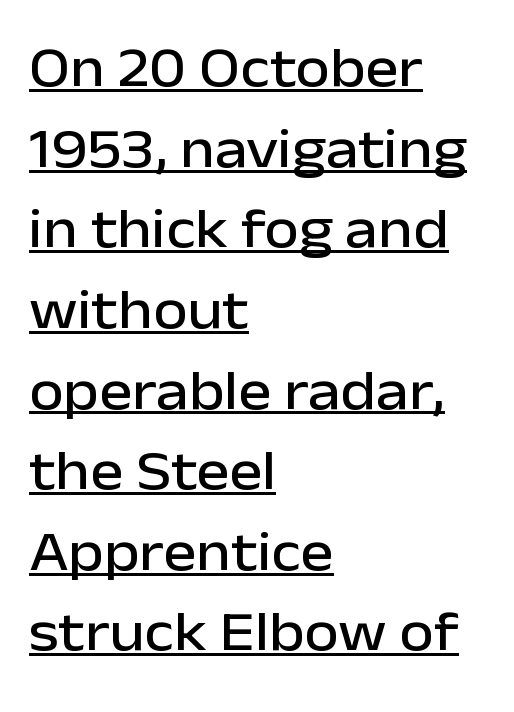
This sample has the flowing, uneven cadence of proportional lettering. These lines were composed using upright roman letters. In designer terms, the underline attribute is active on this setting. Letter spacing: default.
